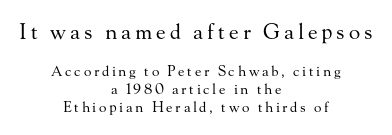
Ordinary non-slanted type is in use. The rendering uses a moderate line-height, typical for paragraphs. Which chunk is bigger? The first one — the top block dwarfs the bottom. Line starts and ends both wander, symmetrically. Heft: none added — not bold. Quick note: underline off.
